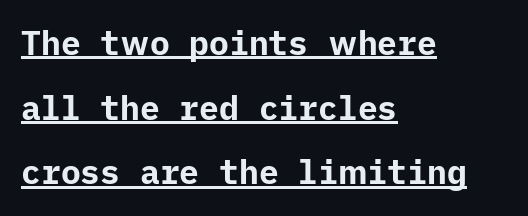
The image shows 33 px bold sans-serif type, upright; set left-aligned, loose line spacing (1.96x), normal letter spacing, underlined; low stroke contrast and a medium x-height.
